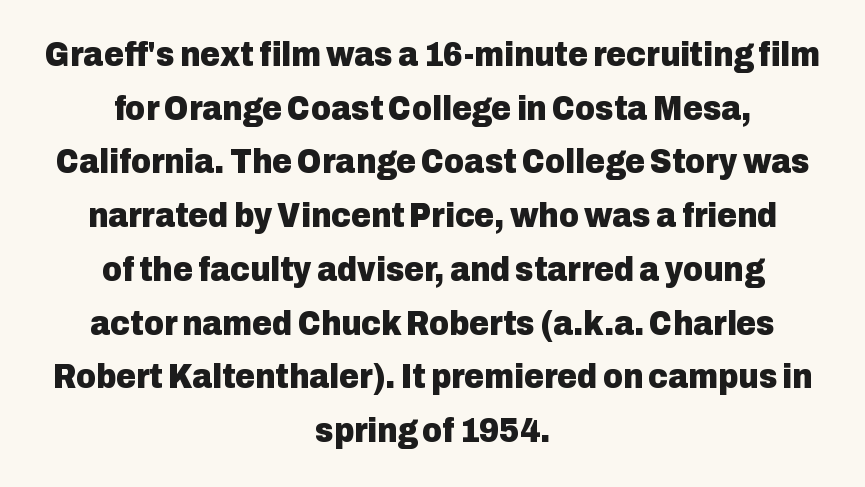
Q: Is the text bold? A: Yes.
Q: Is the text italic (slanted)? A: No, it is upright.
Q: Is the typeface a serif or a sans-serif typeface? A: Sans-serif.
Q: Is the text underlined? A: No.
Q: How is the paragraph aligned? A: Centered.
Q: Is the spacing between letters normal or unusually wide? A: Normal.
Q: Is the spacing between lines tight, normal or loose? A: Normal.
Q: Width (condensed, normal, or wide)? A: Normal.
Q: Stroke contrast? A: Low.
Q: x-height? A: Medium.
Q: Monospaced? A: No.
